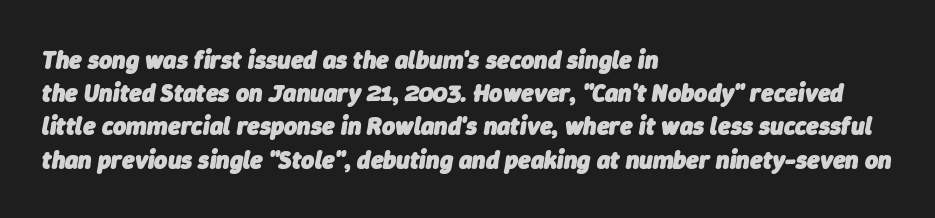
Check under the words: just untouched page. Does the copy run flush right? No — it runs flush left. Designer's note — italics engaged. Vertically, the passage feels balanced, rows spaced as you'd expect. Look at the stroke-to-counter ratio: heavy, a bold. Students, note that the glyphs here touch the page at normal intervals.
